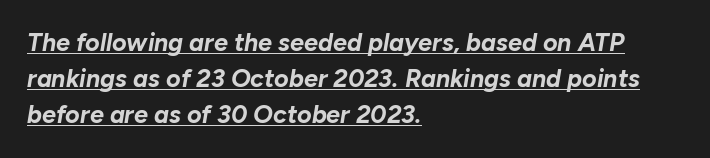
Looking at the ascenders, they clearly lean. The rag falls on the right side of this text block. Notice how a bar underscores the lettering throughout. Strokes here are thick enough to call this a true bold. Tracking value appears to be zero — textbook default spacing.
